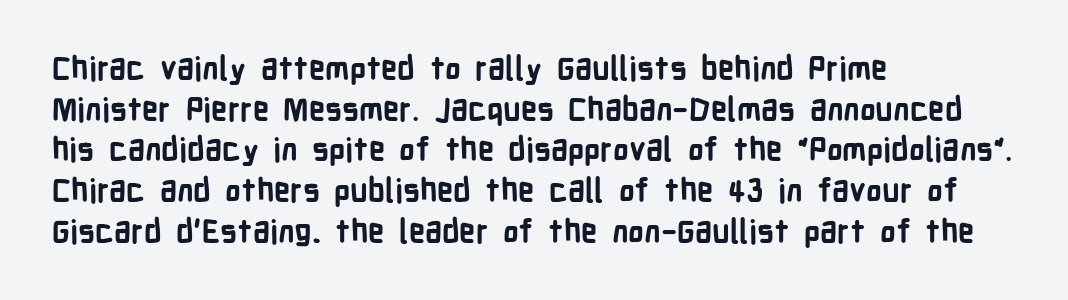
{"serif": "no", "italic": "no", "bold": "yes", "weight": "bold", "width": "condensed", "stroke_contrast": "low", "x_height": "medium", "monospaced": "no", "underline": "no", "align": "left", "line_spacing": "normal", "line_spacing_ratio": 1.27, "letter_spacing": "normal", "letter_spacing_em": 0.0, "glyph_px": 32}
